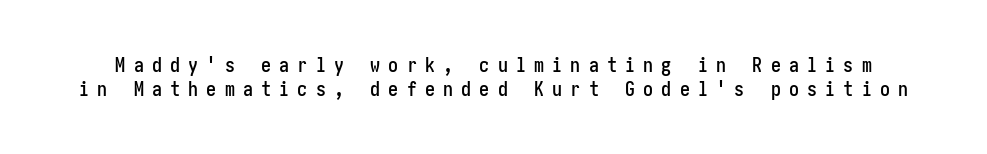
{"italic": "no", "underline": "no", "line_spacing_ratio": 1.18, "letter_spacing": "wide", "letter_spacing_em": 0.41, "glyph_px": 20}
